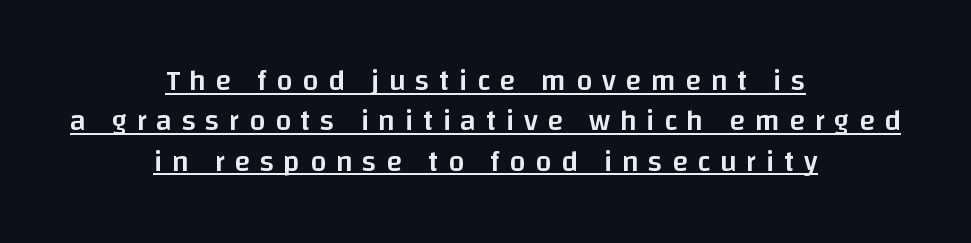
Q: Is the text bold? A: Semi-bold.
Q: Is the text italic (slanted)? A: No, it is upright.
Q: Is the typeface a serif or a sans-serif typeface? A: Sans-serif.
Q: Is the text underlined? A: Yes.
Q: How is the paragraph aligned? A: Centered.
Q: Is the spacing between letters normal or unusually wide? A: Unusually wide.
Q: Is the spacing between lines tight, normal or loose? A: Normal.
Q: Width (condensed, normal, or wide)? A: Normal.
Q: Stroke contrast? A: Low.
Q: x-height? A: Large.
Q: Monospaced? A: No.
